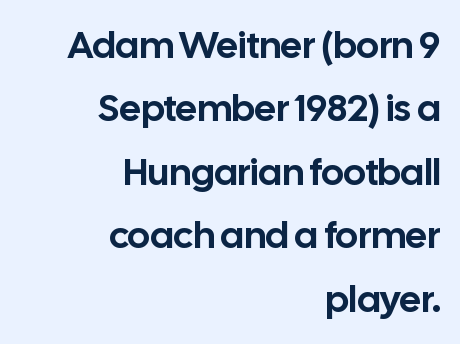
The image shows 38 px sans-serif type, upright; set right-aligned, normal line spacing (1.67x), normal letter spacing, not underlined; low stroke contrast and a medium x-height.
